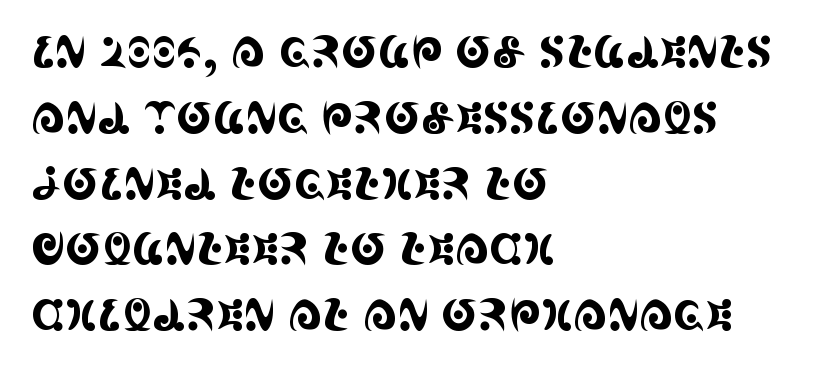
The image shows 43 px condensed serif type, upright; set left-aligned, normal line spacing (1.53x), normal letter spacing, not underlined; a large x-height.
